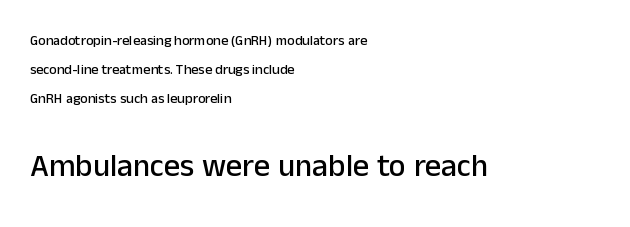
{"serif": "no", "italic": "no", "width": "normal", "stroke_contrast": "low", "x_height": "medium", "monospaced": "no", "underline": "no", "align": "left", "line_spacing": "loose", "line_spacing_ratio": 2.08, "letter_spacing": "normal", "letter_spacing_em": 0.0, "larger_block": "second", "size_ratio": 2.29, "glyph_px": 32}
